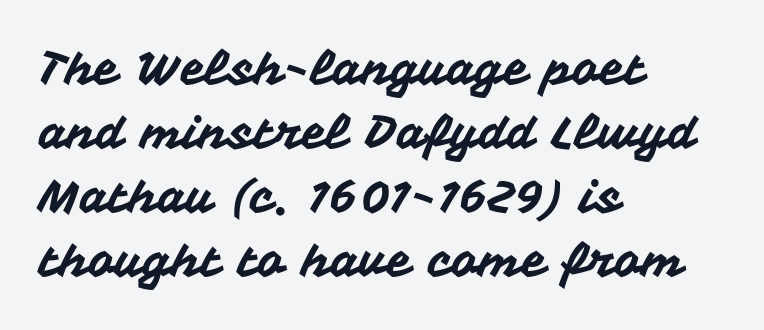
Does the leading feel generous? No, just average. A typesetter would call this proportional, since set widths differ per character. The characters display no serif detailing; their extremities are plain. These lines are set flush left with a ragged right edge. Look at the tracking — it's just the regular setting, nothing added.
